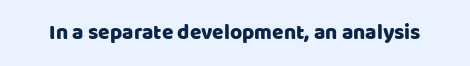
Q: Is the text italic (slanted)? A: No, it is upright.
Q: Is the text underlined? A: No.
Q: Is the spacing between letters normal or unusually wide? A: Normal.
